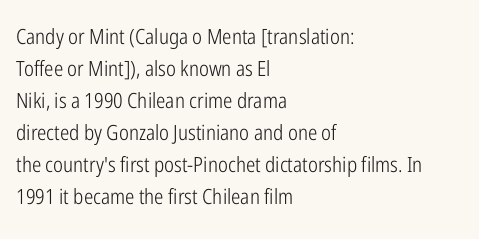
{"italic": "no", "bold": "no", "underline": "no", "align": "left", "line_spacing": "normal", "line_spacing_ratio": 1.52, "letter_spacing": "normal", "letter_spacing_em": 0.0, "glyph_px": 21}
